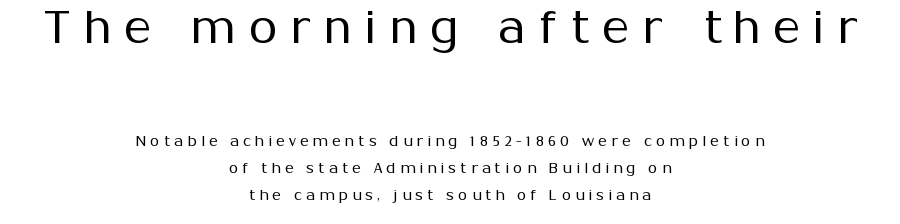
{"serif": "no", "italic": "no", "bold": "no", "weight": "regular", "width": "normal", "stroke_contrast": "medium", "x_height": "medium", "monospaced": "no", "underline": "no", "align": "center", "line_spacing_ratio": 1.82, "letter_spacing": "wide", "letter_spacing_em": 0.28, "larger_block": "first", "size_ratio": 3.07, "glyph_px": 46}
